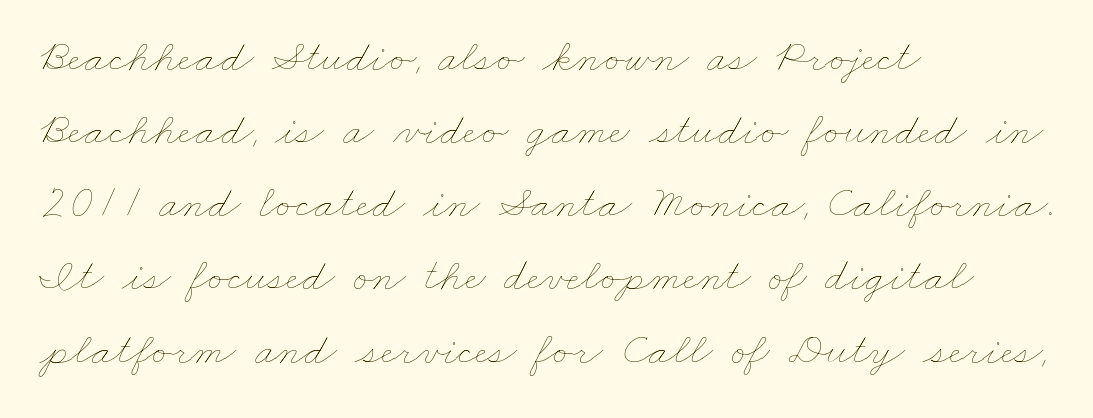
The image shows 46 px thin, wide type; set left-aligned, normal line spacing (1.59x), normal letter spacing, not underlined; low stroke contrast and a small x-height.
